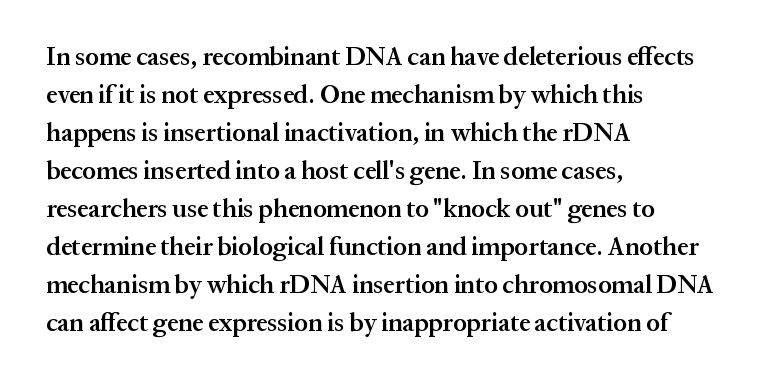
Q: Is the text bold? A: Semi-bold.
Q: Is the text italic (slanted)? A: No, it is upright.
Q: Is the text underlined? A: No.
Q: How is the paragraph aligned? A: Left-aligned.
Q: Is the spacing between letters normal or unusually wide? A: Normal.
Q: Is the spacing between lines tight, normal or loose? A: Normal.
